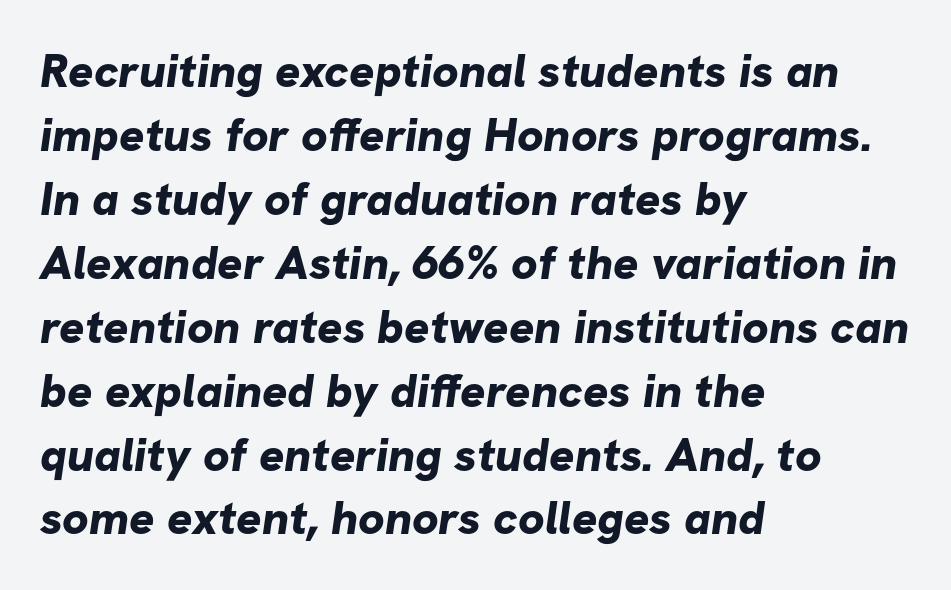
The image shows 47 px bold sans-serif type; set left-aligned, normal line spacing (1.36x), normal letter spacing, not underlined; low stroke contrast and a medium x-height.
